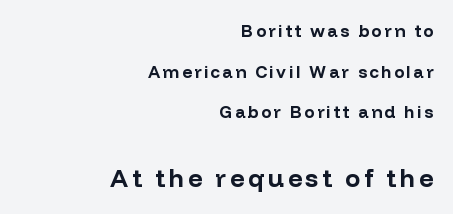
The image shows 25 px bold type, upright; set right-aligned, loose line spacing (2.39x), not underlined; the second (bottom) block is 1.47x larger.
